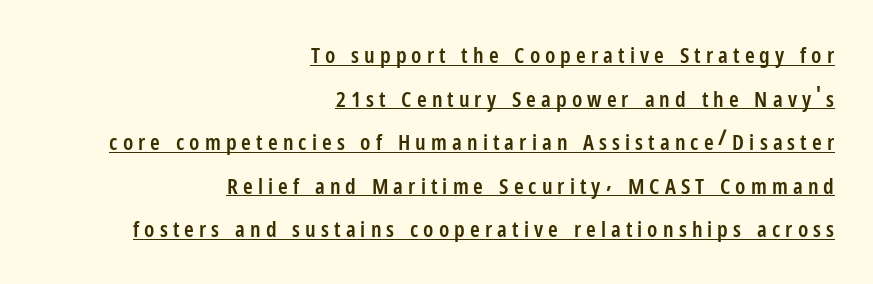
Q: Is the text bold? A: Semi-bold.
Q: Is the text italic (slanted)? A: No, it is upright.
Q: Is the text underlined? A: Yes.
Q: How is the paragraph aligned? A: Right-aligned.
Q: Is the spacing between letters normal or unusually wide? A: Unusually wide.
Q: Is the spacing between lines tight, normal or loose? A: Loose.
